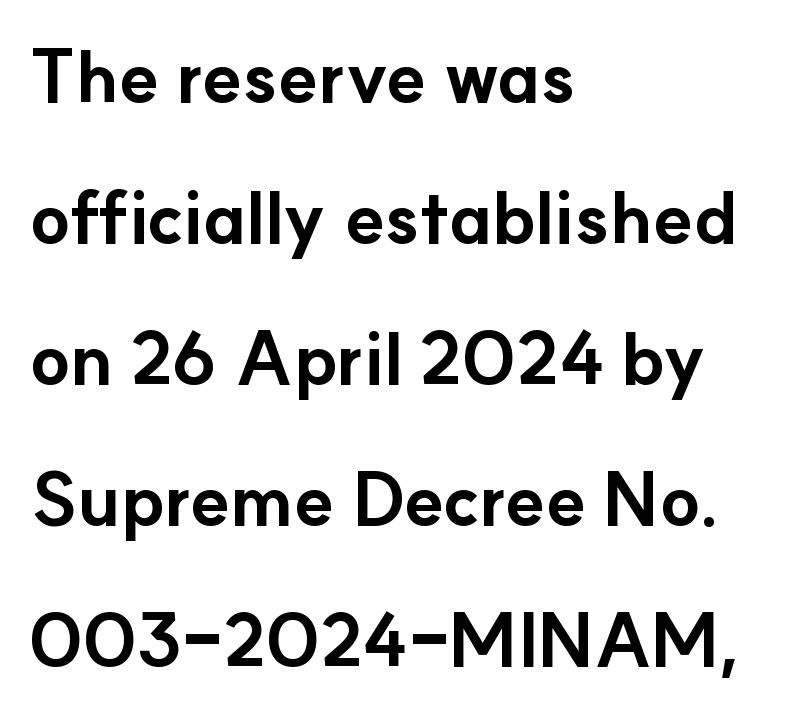
{"serif": "no", "italic": "no", "bold": "yes", "weight": "bold", "width": "normal", "stroke_contrast": "low", "x_height": "small", "monospaced": "no", "underline": "no", "align": "left", "line_spacing": "loose", "line_spacing_ratio": 1.93, "letter_spacing": "normal", "letter_spacing_em": 0.0, "glyph_px": 73}
